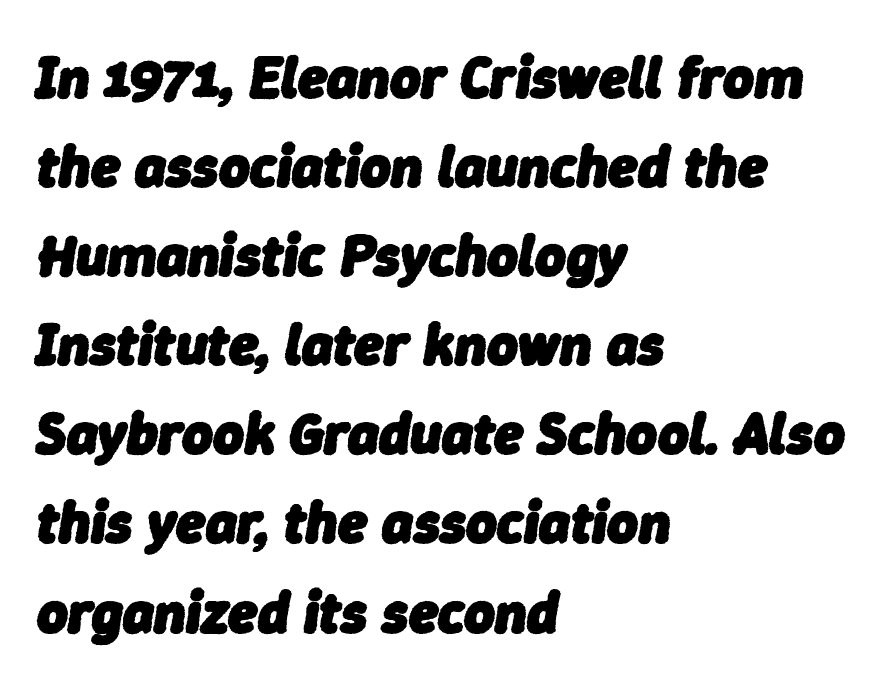
The image shows 59 px heavy type, italic (leaning right); set left-aligned, normal line spacing (1.51x), normal letter spacing, not underlined; low stroke contrast and a medium x-height.
